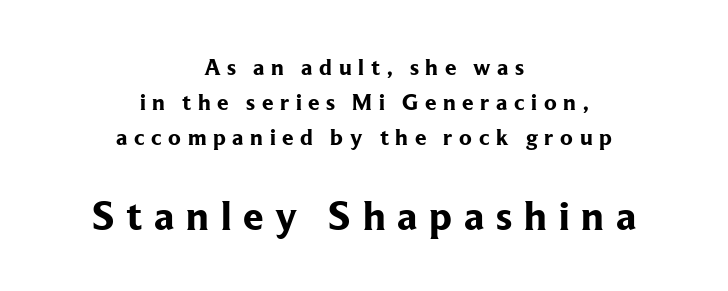
The image shows 41 px bold serif type, upright; set centered, normal line spacing (1.52x), unusually wide letter spacing (+0.29 em), not underlined; the second (bottom) block is 1.78x larger; low stroke contrast and a medium x-height.
